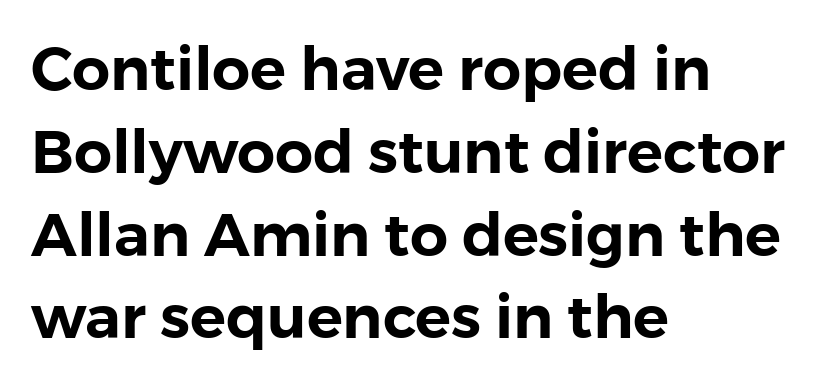
{"serif": "no", "italic": "no", "width": "normal", "x_height": "medium", "monospaced": "no", "underline": "no", "align": "left", "line_spacing": "normal", "line_spacing_ratio": 1.38, "letter_spacing": "normal", "letter_spacing_em": 0.0, "glyph_px": 60}
